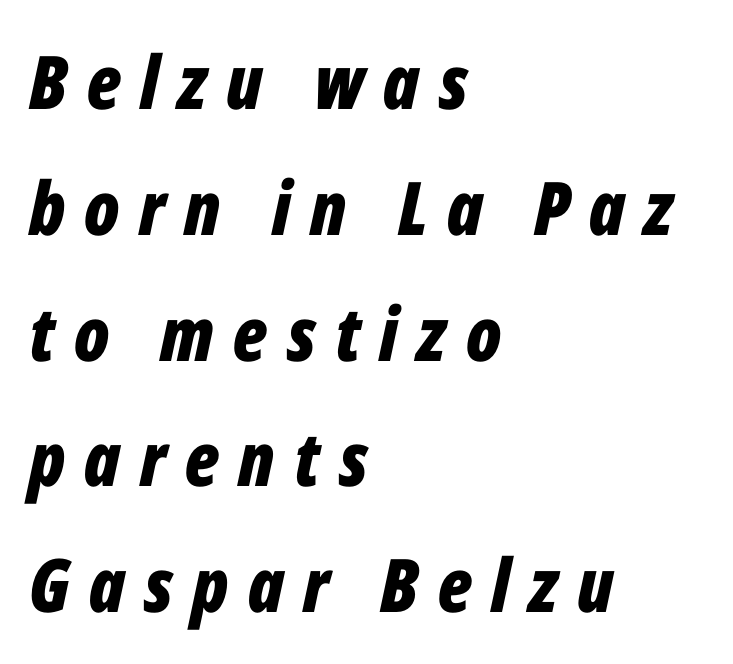
The image shows 74 px bold, condensed type, italic (leaning right); set left-aligned, normal line spacing (1.7x), unusually wide letter spacing (+0.26 em), not underlined; low stroke contrast and a medium x-height.
